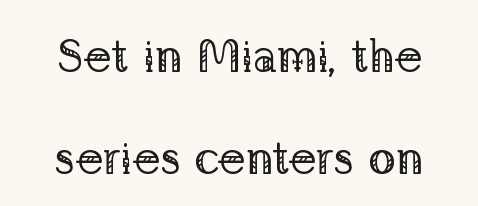
Q: Is the text bold? A: No.
Q: Is the text italic (slanted)? A: No, it is upright.
Q: Is the typeface a serif or a sans-serif typeface? A: Serif.
Q: Is the text underlined? A: No.
Q: How is the paragraph aligned? A: Centered.
Q: Is the spacing between letters normal or unusually wide? A: Normal.
Q: Is the spacing between lines tight, normal or loose? A: Loose.
Q: Width (condensed, normal, or wide)? A: Normal.
Q: Stroke contrast? A: Low.
Q: x-height? A: Medium.
Q: Monospaced? A: No.
